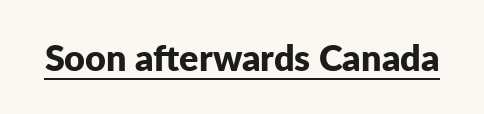
The sample's only ornament is a line tracing under the words. Regarding serifs, this sample does without them. Is the type bold? Yes — the strokes are clearly thick and heavy. The letterforms sit shoulder to shoulder at normal distance. Every character sits straight up, as roman type does.
